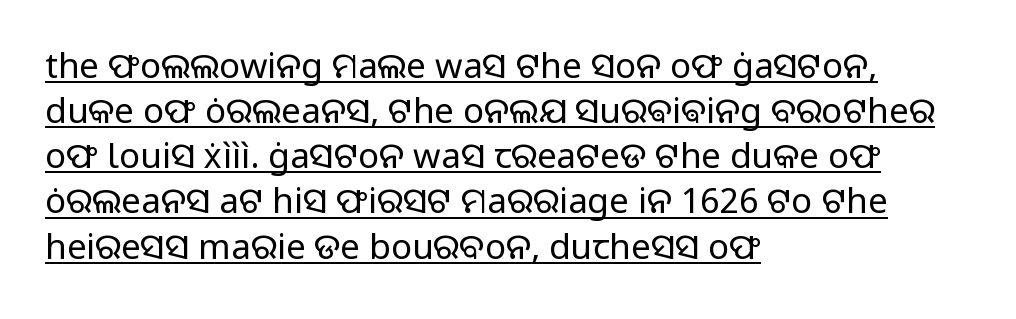
{"serif": "no", "italic": "no", "bold": "no", "weight": "regular", "width": "normal", "stroke_contrast": "low", "x_height": "medium", "monospaced": "no", "underline": "yes", "align": "left", "line_spacing": "normal", "line_spacing_ratio": 1.29, "letter_spacing": "normal", "letter_spacing_em": 0.0, "glyph_px": 35}
